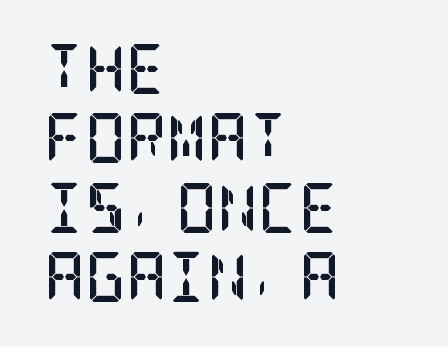
{"serif": "yes", "italic": "no", "bold": "yes", "weight": "semibold", "width": "condensed", "stroke_contrast": "low", "x_height": "large", "underline": "no", "align": "left", "line_spacing": "normal", "line_spacing_ratio": 1.39, "letter_spacing": "normal", "letter_spacing_em": 0.0, "glyph_px": 50}
